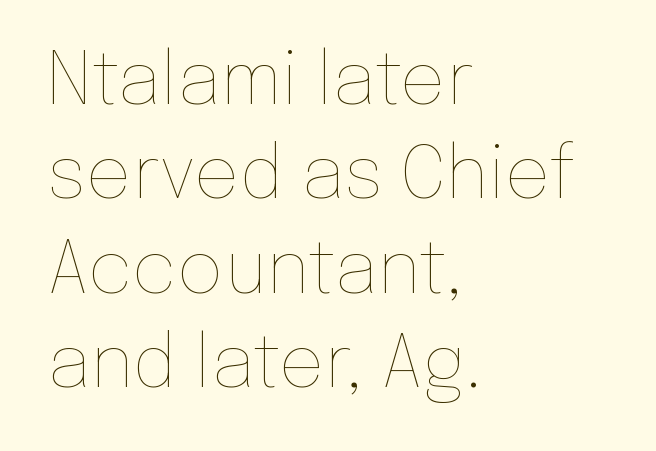
A light-to-regular cut is what we see here. Regular leading. The baseline area is clear. A roman cut, with each character standing at attention. The rendering anchors every line to the left-hand side.
